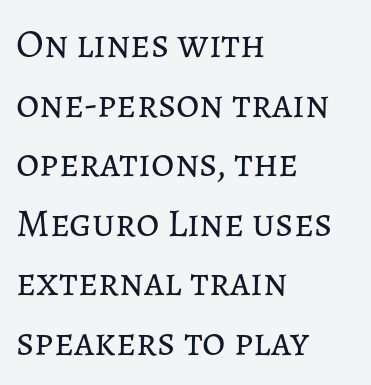
Where is the straight margin? On the left. Nothing heavy about these letters — not bold at all. The baseline area is clear. The line-height multiplier appears to be the usual default.
